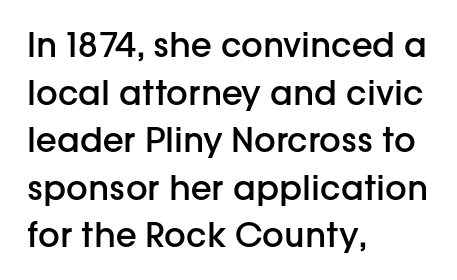
Character widths vary here, with narrow letters taking less room than wide ones. Ordinary non-slanted type is in use. The rendering uses a semibold face; strokes are thickened but not to full bold. Descenders are the only things crossing below the line. Look at the tracking — it's just the regular setting, nothing added. These lines sit exactly where default settings would place them.
